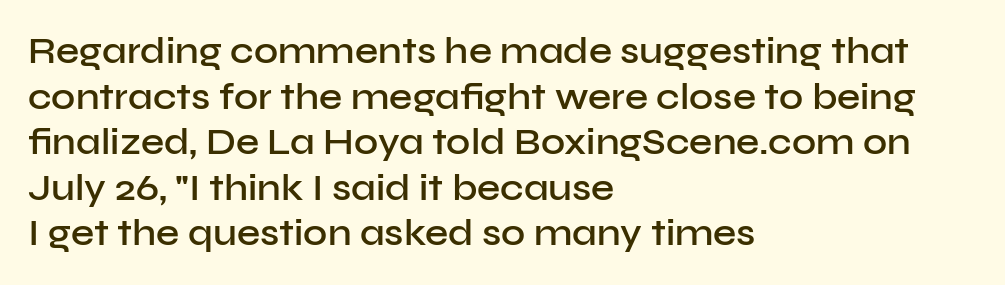
Q: Is the text bold? A: Semi-bold.
Q: Is the text italic (slanted)? A: No, it is upright.
Q: Is the typeface a serif or a sans-serif typeface? A: Sans-serif.
Q: Is the text underlined? A: No.
Q: How is the paragraph aligned? A: Left-aligned.
Q: Is the spacing between letters normal or unusually wide? A: Normal.
Q: Width (condensed, normal, or wide)? A: Normal.
Q: Stroke contrast? A: Low.
Q: x-height? A: Medium.
Q: Monospaced? A: No.
